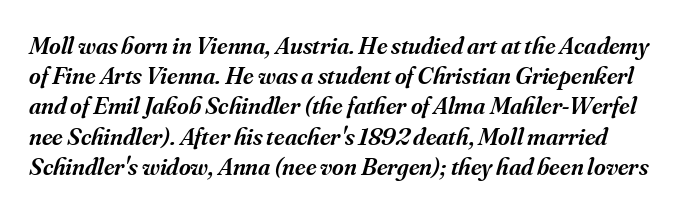
The image shows 25 px text type, italic (leaning right); set line spacing 1.21x, normal letter spacing, not underlined.
